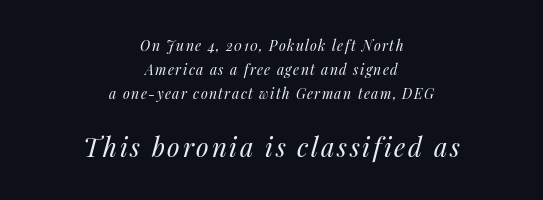
Q: Is the text bold? A: No.
Q: Is the text italic (slanted)? A: Yes, it leans right by about 14 degrees.
Q: Is the text underlined? A: No.
Q: How is the paragraph aligned? A: Centered.
Q: Which block of text is set in a larger size, the first (top) or the second (bottom)? A: The second (bottom) one.
